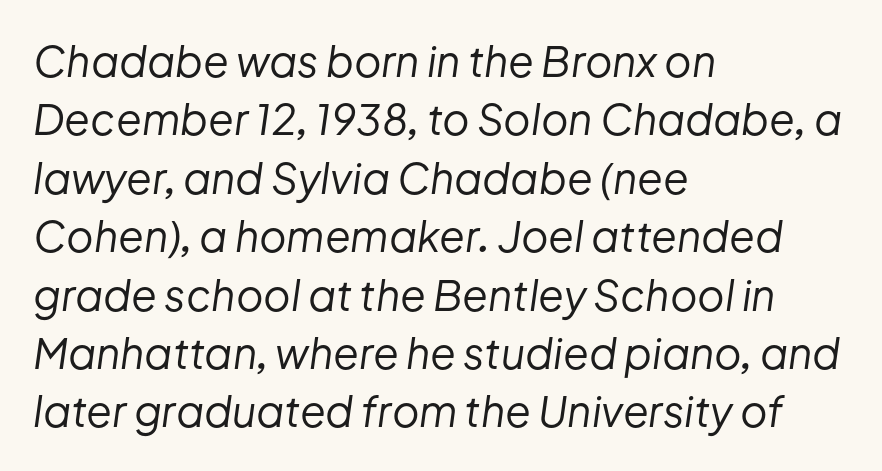
The space directly below the letters is spotless. The gaps between neighbouring characters are ordinary and unremarkable. Line starts are locked; line ends wander. The block of text has a typical density, with ordinary space between rows.
